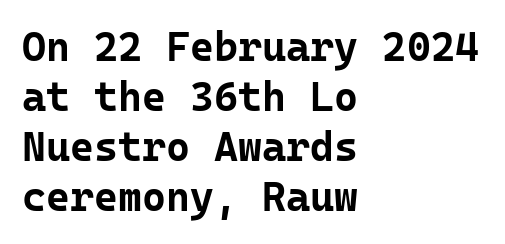
{"serif": "no", "italic": "no", "bold": "yes", "weight": "bold", "width": "normal", "stroke_contrast": "low", "x_height": "medium", "monospaced": "yes", "underline": "no", "align": "left", "line_spacing_ratio": 1.22, "letter_spacing": "normal", "letter_spacing_em": 0.0, "glyph_px": 41}
